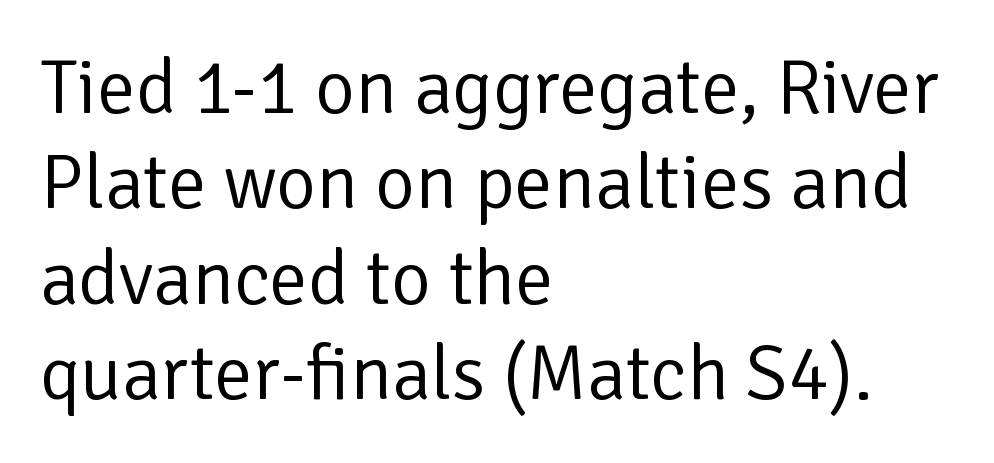
The image shows 77 px regular-weight sans-serif type, upright; set left-aligned, line spacing 1.24x, normal letter spacing, not underlined; low stroke contrast and a medium x-height.
